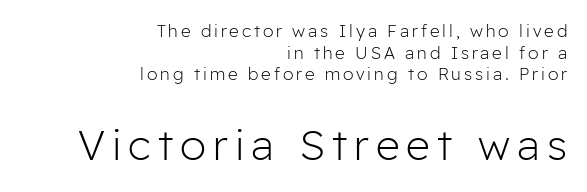
{"serif": "no", "italic": "no", "bold": "no", "weight": "light", "width": "normal", "stroke_contrast": "low", "x_height": "medium", "monospaced": "no", "underline": "no", "align": "right", "line_spacing": "normal", "line_spacing_ratio": 1.27, "larger_block": "second", "size_ratio": 2.47, "glyph_px": 42}
